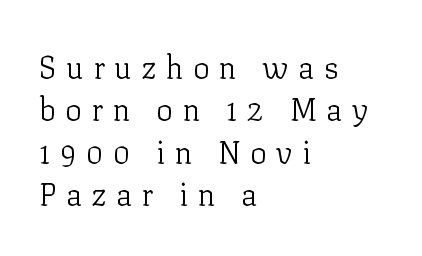
The image shows 31 px light serif type, upright; set left-aligned, normal line spacing (1.37x), unusually wide letter spacing (+0.3 em), not underlined; low stroke contrast and a medium x-height.
